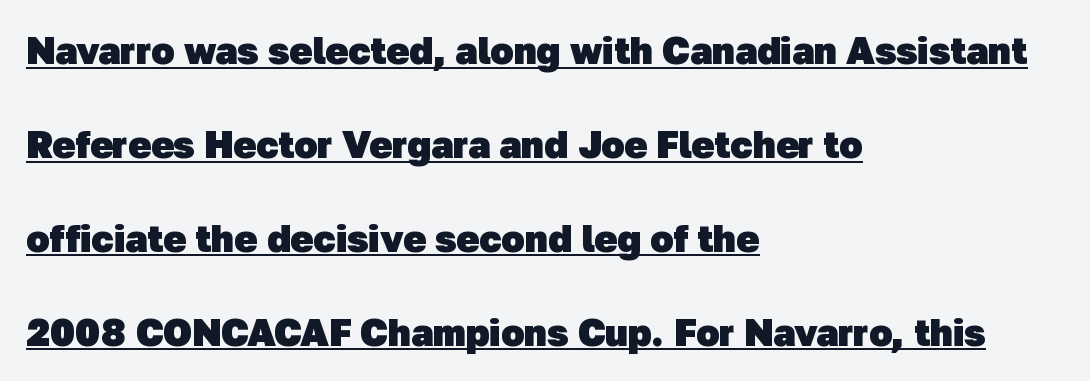
Q: Is the text bold? A: Yes.
Q: Is the typeface a serif or a sans-serif typeface? A: Sans-serif.
Q: Is the text underlined? A: Yes.
Q: How is the paragraph aligned? A: Left-aligned.
Q: Is the spacing between letters normal or unusually wide? A: Normal.
Q: Is the spacing between lines tight, normal or loose? A: Loose.
Q: Width (condensed, normal, or wide)? A: Normal.
Q: Stroke contrast? A: Low.
Q: x-height? A: Medium.
Q: Monospaced? A: No.
